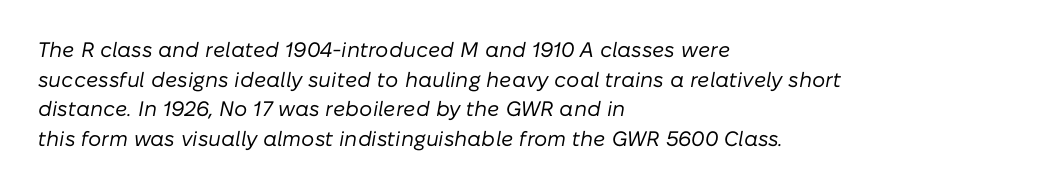
{"italic": "yes", "lean": "right", "slant_degrees": 10, "bold": "no", "underline": "no", "align": "left", "line_spacing": "normal", "line_spacing_ratio": 1.41, "letter_spacing": "normal", "letter_spacing_em": 0.0, "glyph_px": 21}
